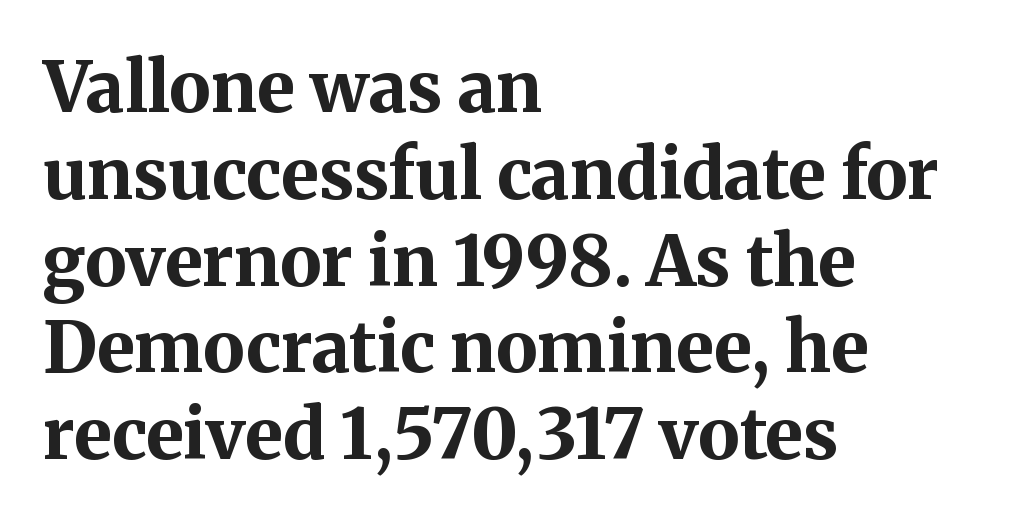
Q: Is the text bold? A: Yes.
Q: Is the text italic (slanted)? A: No, it is upright.
Q: Is the typeface a serif or a sans-serif typeface? A: Serif.
Q: Is the text underlined? A: No.
Q: How is the paragraph aligned? A: Left-aligned.
Q: Is the spacing between letters normal or unusually wide? A: Normal.
Q: Width (condensed, normal, or wide)? A: Normal.
Q: Stroke contrast? A: Medium.
Q: x-height? A: Medium.
Q: Monospaced? A: No.
